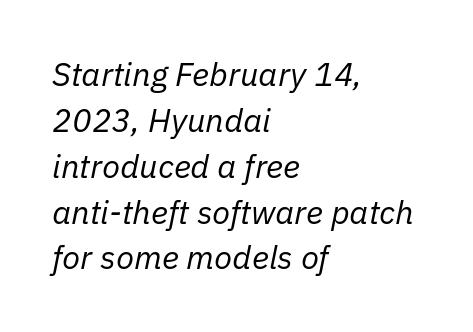
The image shows 33 px regular-weight type, italic (leaning right); set left-aligned, normal line spacing (1.39x), normal letter spacing, not underlined; low stroke contrast and a medium x-height.
